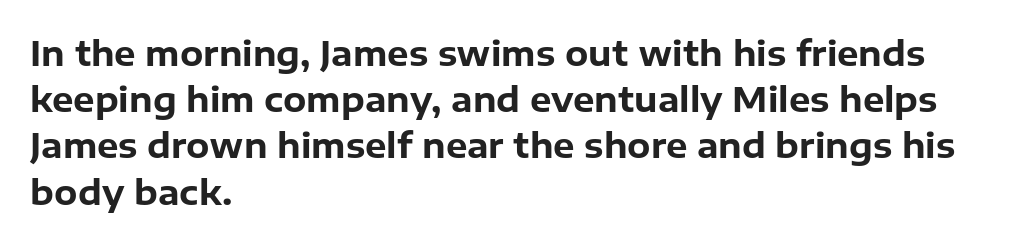
The vertical gap from one line to the next is medium. The rendering uses natural spacing where letterforms have individual widths. If you drew a line through each stem, it would be perfectly vertical. The passage shown has conventional tracking throughout. Lines of text with bare space underneath. To sum up the face: it is a sans, with no serifs.
